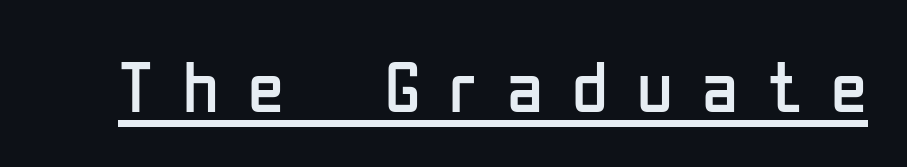
What kind of face is this? One without serifs — a sans. Honestly, the underline is the first thing you notice here. Vertical strokes here are truly vertical. Words appear elongated and porous because spacing is wide.
